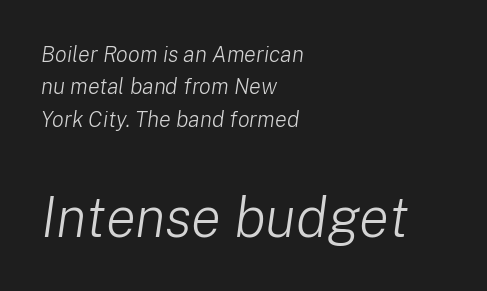
{"italic": "yes", "lean": "right", "slant_degrees": 8, "bold": "no", "weight": "light", "width": "normal", "stroke_contrast": "low", "x_height": "medium", "monospaced": "no", "underline": "no", "align": "left", "line_spacing": "normal", "line_spacing_ratio": 1.47, "letter_spacing": "normal", "letter_spacing_em": 0.0, "larger_block": "second", "size_ratio": 2.55, "glyph_px": 56}
